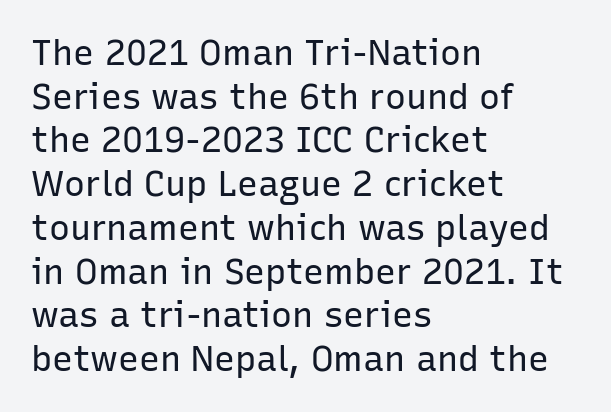
The image shows 35 px regular-weight sans-serif type, upright; set left-aligned, normal line spacing (1.25x), normal letter spacing, not underlined; low stroke contrast and a medium x-height.
